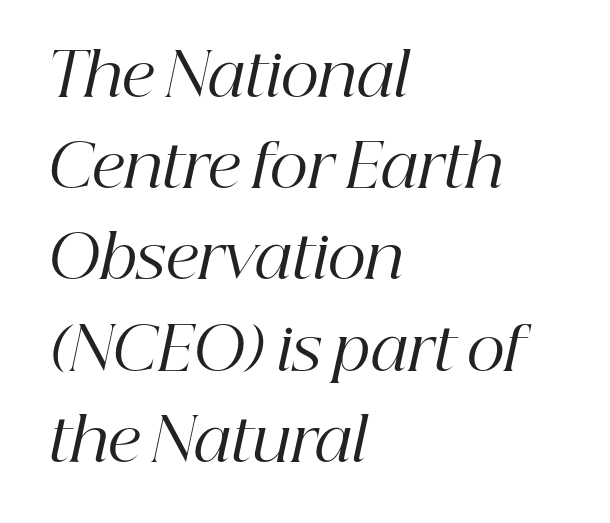
Q: Is the text bold? A: No.
Q: Is the text italic (slanted)? A: Yes, it leans right by about 12 degrees.
Q: Is the typeface a serif or a sans-serif typeface? A: Serif.
Q: Is the text underlined? A: No.
Q: How is the paragraph aligned? A: Left-aligned.
Q: Is the spacing between letters normal or unusually wide? A: Normal.
Q: Is the spacing between lines tight, normal or loose? A: Normal.
Q: Width (condensed, normal, or wide)? A: Normal.
Q: Stroke contrast? A: High.
Q: x-height? A: Medium.
Q: Monospaced? A: No.
